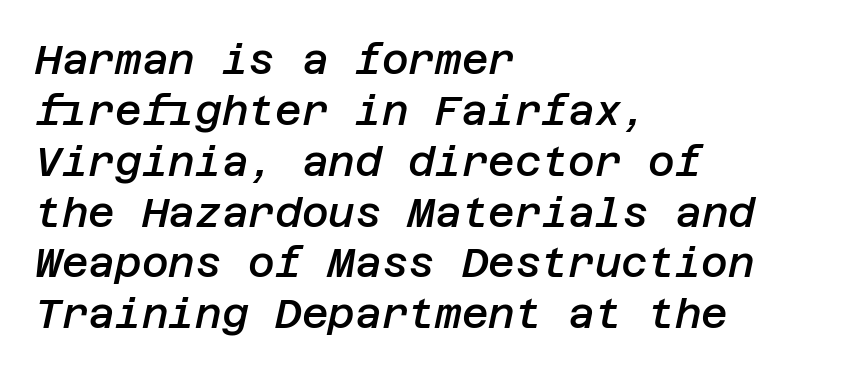
Q: Is the text bold? A: Semi-bold.
Q: Is the text italic (slanted)? A: Yes, it leans right by about 12 degrees.
Q: Is the text underlined? A: No.
Q: How is the paragraph aligned? A: Left-aligned.
Q: Is the spacing between letters normal or unusually wide? A: Normal.
Q: Width (condensed, normal, or wide)? A: Normal.
Q: Stroke contrast? A: Low.
Q: x-height? A: Large.
